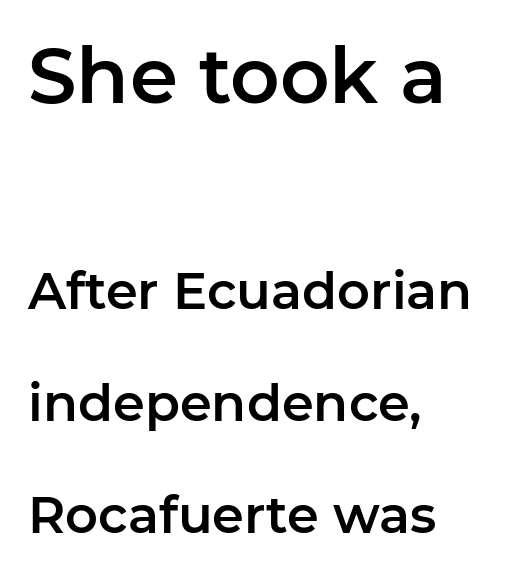
Airy leading. Looks like regular typesetting: each glyph gets only the width it needs. Compare the two chunks: the upper has the greater cap height. The space beneath each line is pristine and unruled. Between one letter and the next there's only the usual sliver of space.
